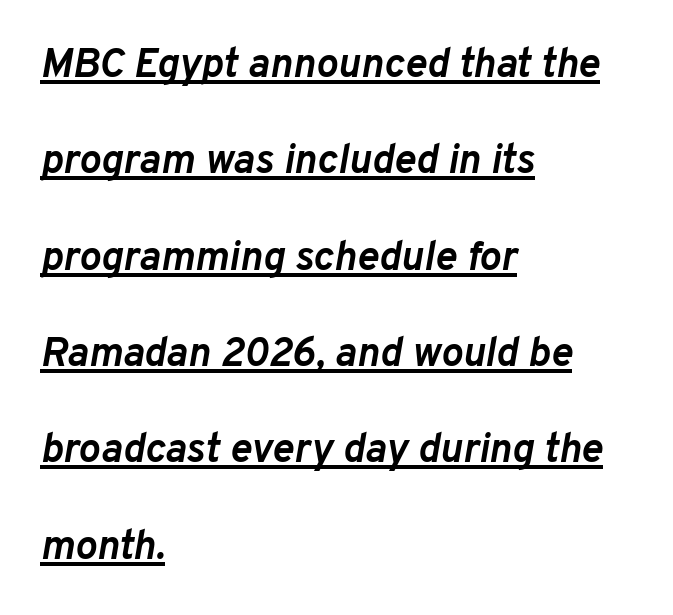
Q: Is the text bold? A: Yes.
Q: Is the text italic (slanted)? A: Yes, it leans right by about 10 degrees.
Q: Is the text underlined? A: Yes.
Q: How is the paragraph aligned? A: Left-aligned.
Q: Is the spacing between letters normal or unusually wide? A: Normal.
Q: Is the spacing between lines tight, normal or loose? A: Loose.
Q: Width (condensed, normal, or wide)? A: Normal.
Q: Stroke contrast? A: Low.
Q: x-height? A: Medium.
Q: Monospaced? A: No.
